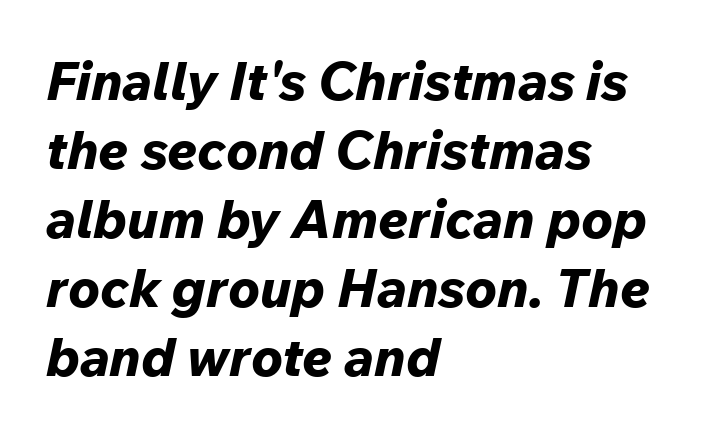
The image shows 53 px bold type, italic (leaning right); set left-aligned, normal line spacing (1.3x), normal letter spacing, not underlined; low stroke contrast and a medium x-height.
